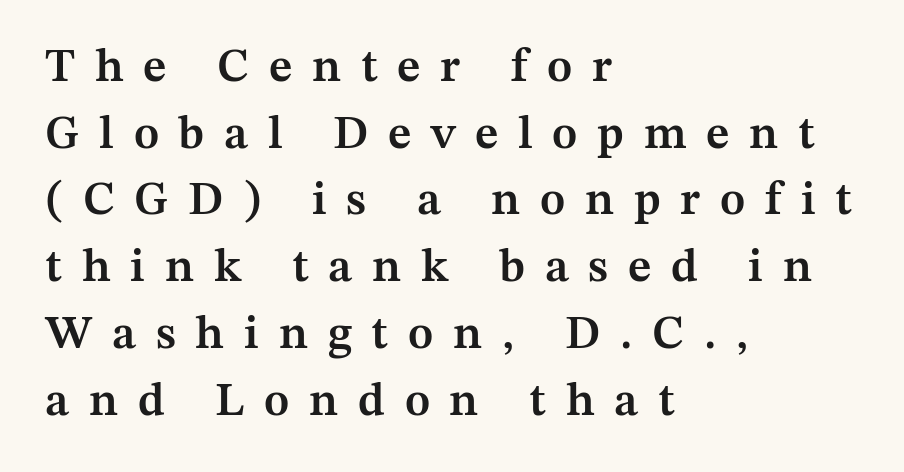
The image shows 47 px semibold serif type, upright; set left-aligned, normal line spacing (1.42x), unusually wide letter spacing (+0.42 em), not underlined; medium stroke contrast and a medium x-height.
